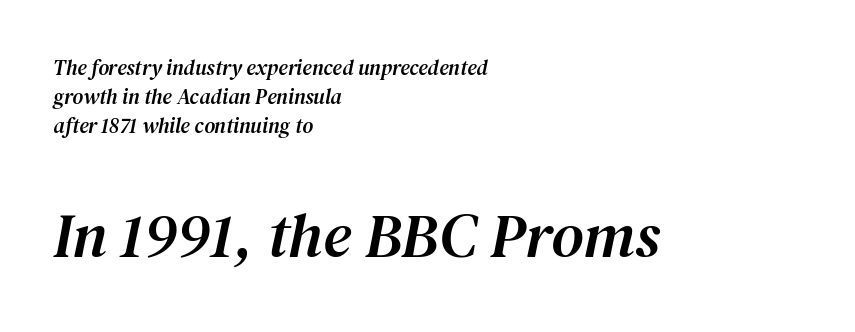
{"serif": "yes", "italic": "yes", "lean": "right", "slant_degrees": 12, "width": "normal", "stroke_contrast": "medium", "x_height": "medium", "monospaced": "no", "underline": "no", "align": "left", "line_spacing": "normal", "line_spacing_ratio": 1.39, "letter_spacing": "normal", "letter_spacing_em": 0.0, "larger_block": "second", "size_ratio": 3.0, "glyph_px": 63}
